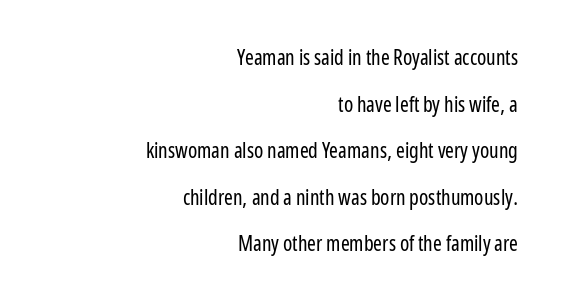
{"italic": "no", "bold": "no", "underline": "no", "align": "right", "line_spacing": "loose", "line_spacing_ratio": 2.22, "letter_spacing": "normal", "letter_spacing_em": 0.0, "glyph_px": 21}
